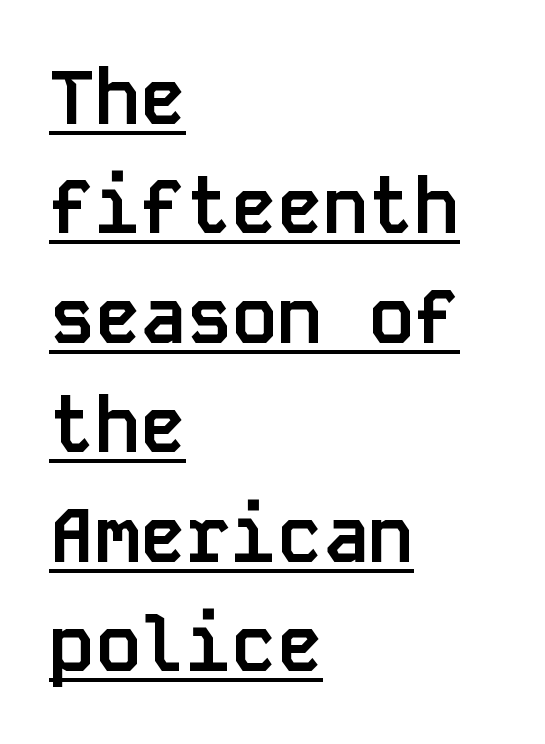
Q: Is the text bold? A: Yes.
Q: Is the text italic (slanted)? A: No, it is upright.
Q: Is the typeface a serif or a sans-serif typeface? A: Sans-serif.
Q: Is the text underlined? A: Yes.
Q: How is the paragraph aligned? A: Left-aligned.
Q: Is the spacing between letters normal or unusually wide? A: Normal.
Q: Is the spacing between lines tight, normal or loose? A: Normal.
Q: Width (condensed, normal, or wide)? A: Normal.
Q: Stroke contrast? A: Low.
Q: x-height? A: Large.
Q: Monospaced? A: Yes.
